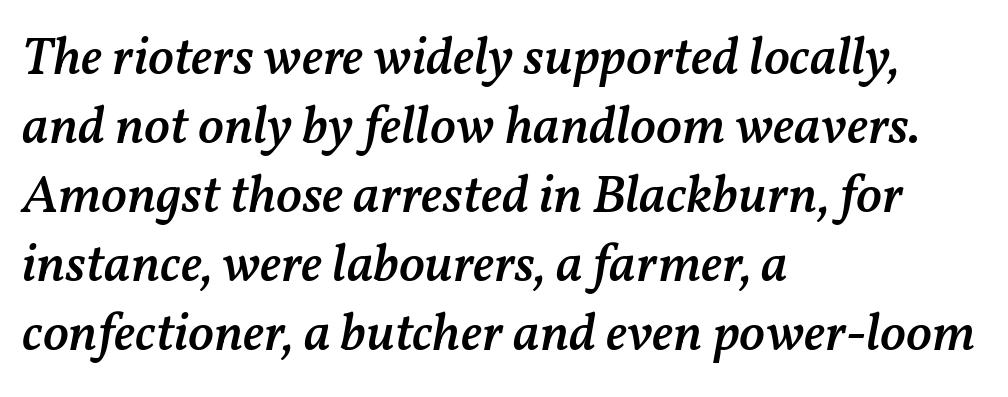
Q: Is the text bold? A: Semi-bold.
Q: Is the text italic (slanted)? A: Yes, it leans right by about 11 degrees.
Q: Is the text underlined? A: No.
Q: How is the paragraph aligned? A: Left-aligned.
Q: Is the spacing between letters normal or unusually wide? A: Normal.
Q: Is the spacing between lines tight, normal or loose? A: Normal.
Q: Width (condensed, normal, or wide)? A: Normal.
Q: Stroke contrast? A: Medium.
Q: x-height? A: Medium.
Q: Monospaced? A: No.
